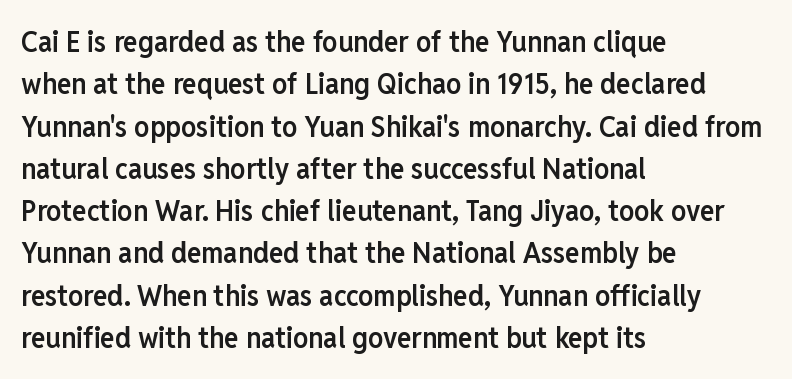
{"serif": "no", "italic": "no", "bold": "semi", "weight": "semibold", "width": "condensed", "stroke_contrast": "low", "x_height": "medium", "monospaced": "no", "underline": "no", "align": "left", "line_spacing": "normal", "line_spacing_ratio": 1.41, "letter_spacing": "normal", "letter_spacing_em": 0.0, "glyph_px": 30}
